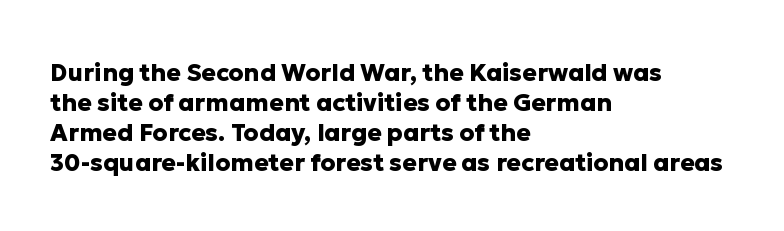
The characters look thick and weighty, a clear bold. Rows of type keep a routine distance in the vertical direction. Each word holds together tightly as a unit, with standard inter-letter gaps. Does the copy run flush right? No — it runs flush left. Beneath every word, the page is bare.
